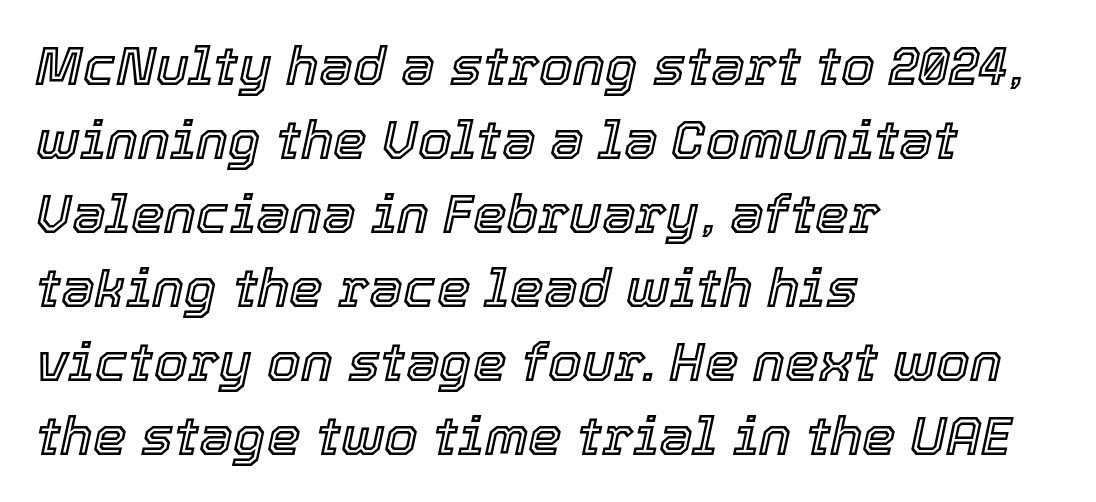
These lines were composed using italics. Quick note: interline space is typical. Standard letterfit; no display-style spreading of the glyphs. Clear beneath every line of the passage. Each line starts at the same left margin while the right side varies. A typesetter would call this proportional, since set widths differ per character.
